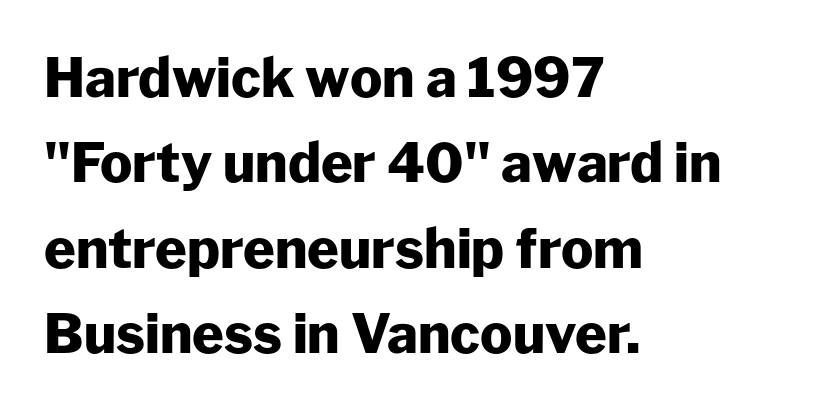
Underline: absent. Every character sits straight up, as roman type does. A dark, heavy texture on the line: the type is bold. These lines are rendered in a variable-pitch font. Leading matches the norm, producing a regular column. Unlike a traditional serif, this face leaves its strokes unadorned.
